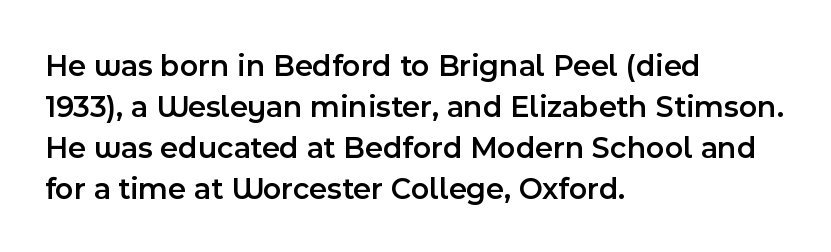
Q: Is the text bold? A: Semi-bold.
Q: Is the text italic (slanted)? A: No, it is upright.
Q: Is the typeface a serif or a sans-serif typeface? A: Sans-serif.
Q: Is the text underlined? A: No.
Q: How is the paragraph aligned? A: Left-aligned.
Q: Is the spacing between letters normal or unusually wide? A: Normal.
Q: Is the spacing between lines tight, normal or loose? A: Normal.
Q: Width (condensed, normal, or wide)? A: Normal.
Q: x-height? A: Medium.
Q: Monospaced? A: No.
